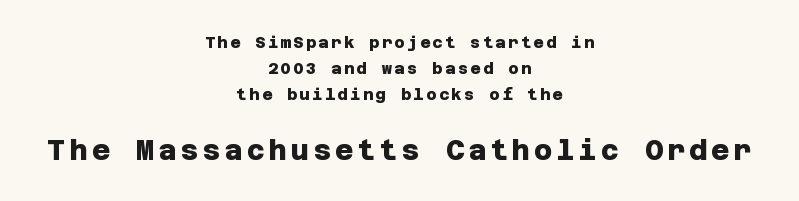
The designer went with a sans here, leaving each stem footless. These words are printed bold, with thick strokes throughout. Underline: absent. Students, observe: this is what conventionally led text looks like. The text block is weighted toward neither margin, spreading evenly from the middle. A student would notice the bottom passage is typeset larger than what precedes it.
